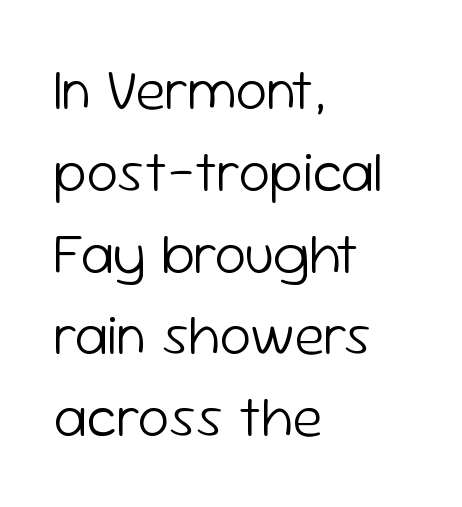
Q: Is the text bold? A: No.
Q: Is the text italic (slanted)? A: No, it is upright.
Q: Is the typeface a serif or a sans-serif typeface? A: Sans-serif.
Q: Is the text underlined? A: No.
Q: How is the paragraph aligned? A: Left-aligned.
Q: Is the spacing between letters normal or unusually wide? A: Normal.
Q: Is the spacing between lines tight, normal or loose? A: Normal.
Q: Width (condensed, normal, or wide)? A: Normal.
Q: Stroke contrast? A: Low.
Q: x-height? A: Medium.
Q: Monospaced? A: No.
